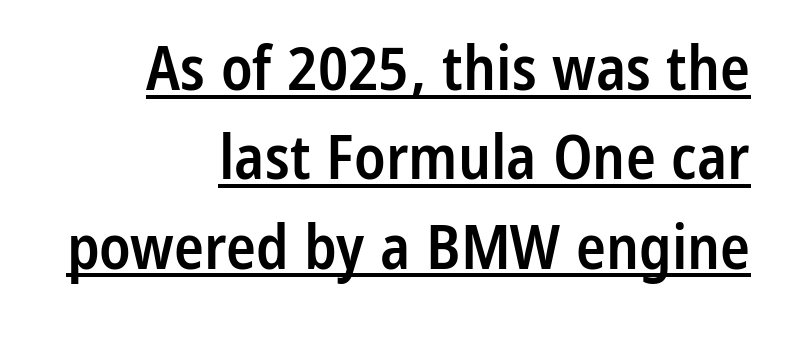
{"serif": "no", "italic": "no", "bold": "semi", "weight": "semibold", "width": "condensed", "stroke_contrast": "low", "x_height": "medium", "monospaced": "no", "underline": "yes", "align": "right", "line_spacing": "normal", "line_spacing_ratio": 1.44, "letter_spacing": "normal", "letter_spacing_em": 0.0, "glyph_px": 62}
